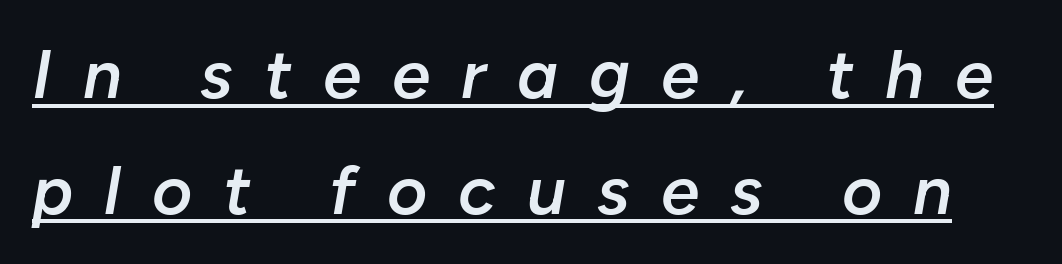
Vertical spacing — default. Is the type slanted? Yes — the strokes lean at a clear angle. I'd describe the lettering as semibold — firm but not a full bold. The tracking jumps out immediately: characters are airy and widely separated. Character widths vary here, with narrow letters taking less room than wide ones.
